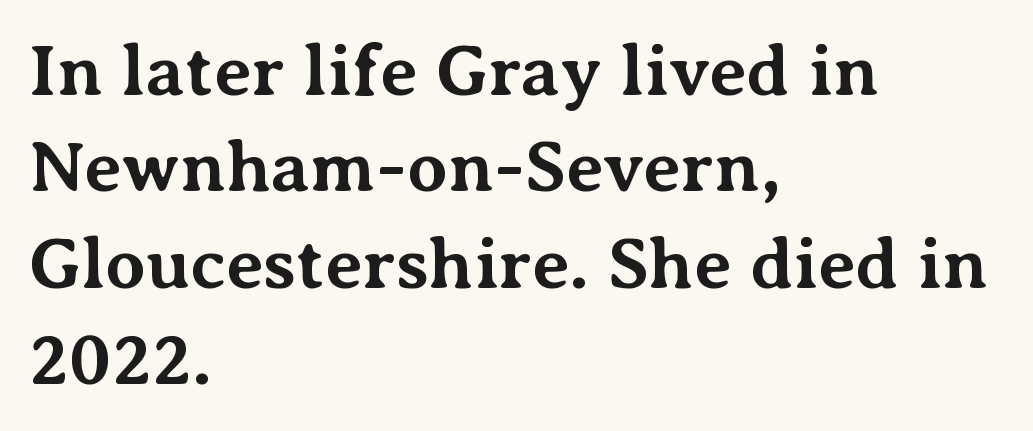
Here the glyphs are tracked normally, forming tight word shapes. Is the type bold? Yes — the strokes are clearly thick and heavy. Reading down the column, the eye jumps a familiar distance to each next line. Posture: upright roman.
